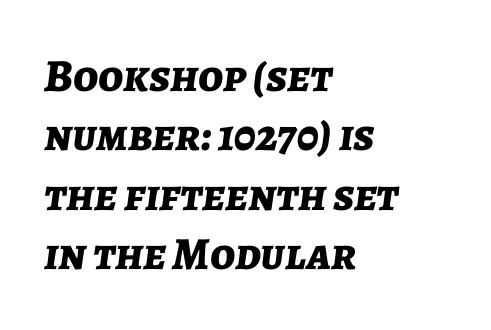
The image shows 46 px bold type, italic (leaning right); set left-aligned, normal line spacing (1.29x), normal letter spacing, not underlined; low stroke contrast and a medium x-height.
